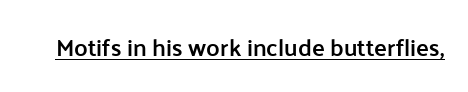
Designer's note — italics off, roman on. The horizontal fit of the characters is conventional and even. Is there an underline? Yes — a line sits under the letters. The characters look somewhat weighty, a semibold short of true bold.
